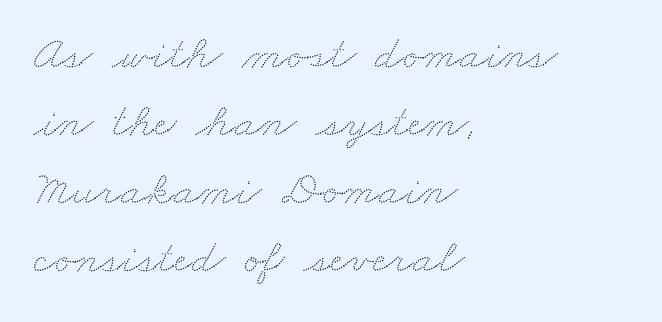
The rows are spaced the way most documents space them. Each row of text sits above clean, open space. The type is set solid horizontally, with unmodified tracking. Reading down the block, your eye returns to a fixed left position each line. Note the varied advance widths — an 'i' is clearly narrower than an 'm'.
